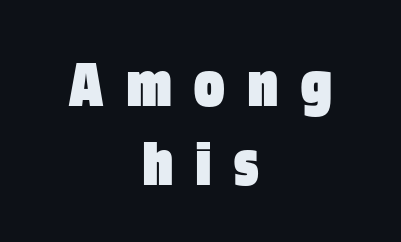
Q: Is the text bold? A: Yes.
Q: Is the text italic (slanted)? A: No, it is upright.
Q: Is the typeface a serif or a sans-serif typeface? A: Sans-serif.
Q: Is the text underlined? A: No.
Q: How is the paragraph aligned? A: Centered.
Q: Is the spacing between letters normal or unusually wide? A: Unusually wide.
Q: Is the spacing between lines tight, normal or loose? A: Tight.
Q: Width (condensed, normal, or wide)? A: Condensed.
Q: Stroke contrast? A: Low.
Q: x-height? A: Large.
Q: Monospaced? A: No.
